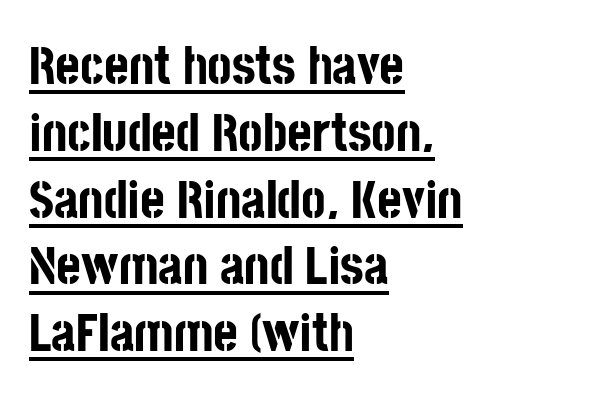
{"serif": "no", "italic": "no", "bold": "yes", "weight": "bold", "width": "condensed", "stroke_contrast": "low", "x_height": "large", "monospaced": "no", "underline": "yes", "align": "left", "line_spacing": "normal", "line_spacing_ratio": 1.26, "letter_spacing": "normal", "letter_spacing_em": 0.0, "glyph_px": 53}
